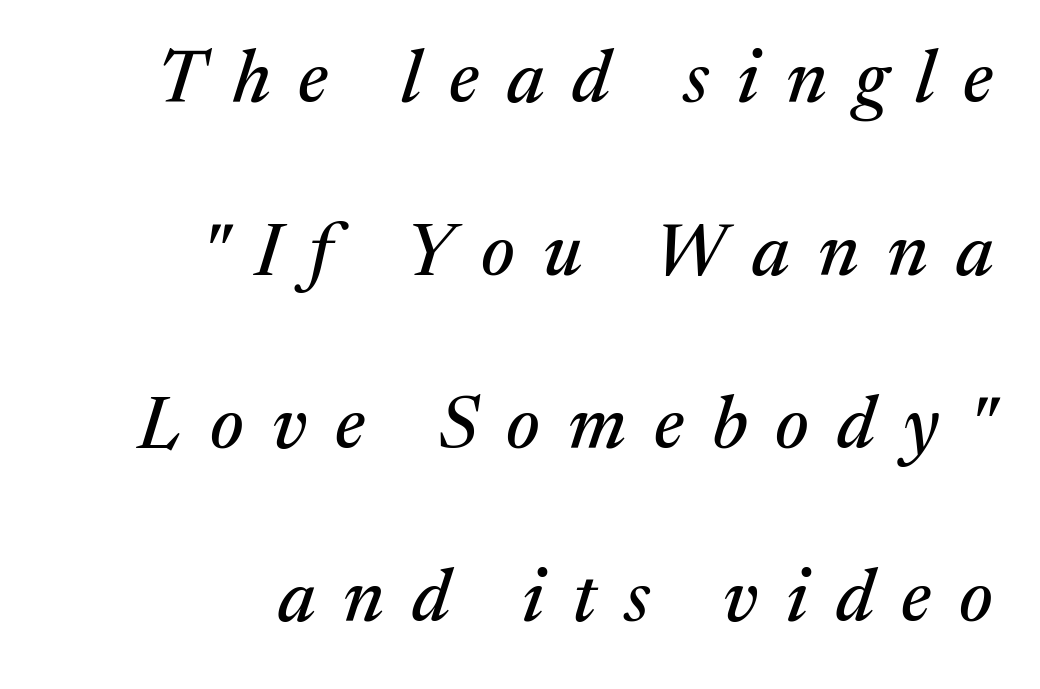
The image shows 74 px serif type, italic (leaning right); set right-aligned, loose line spacing (2.34x), unusually wide letter spacing (+0.38 em), not underlined; medium stroke contrast and a medium x-height.
